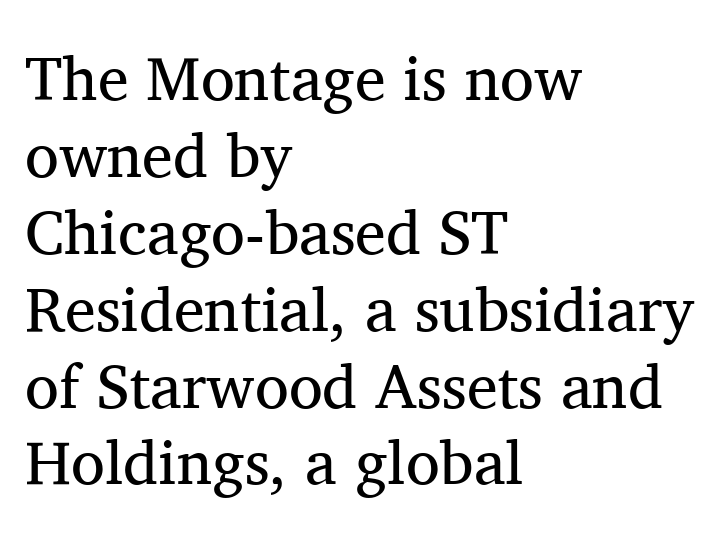
The designer went with a serif here, giving each stem small feet. Teacher's note: observe the even left margin — that is flush-left alignment. Think of a printed novel: that variable character pitch is what you see here. The font is comparable to plain body text, perhaps lighter. Style check: upright.
